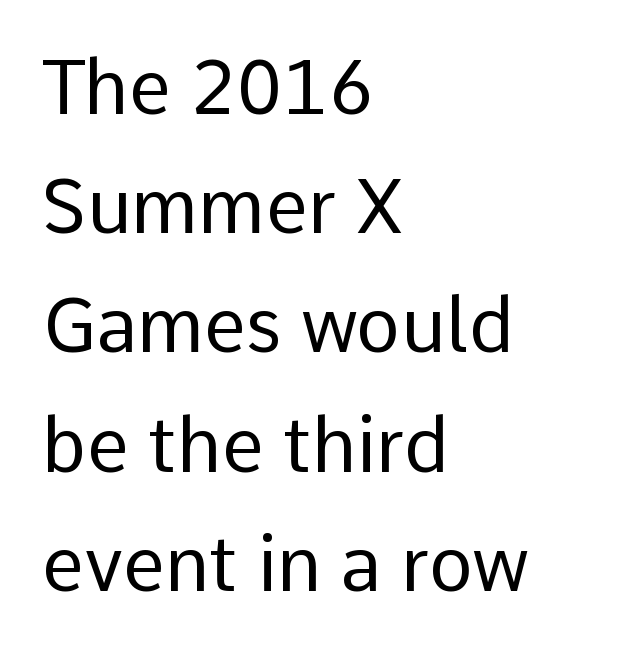
Q: Is the text bold? A: No.
Q: Is the text italic (slanted)? A: No, it is upright.
Q: Is the typeface a serif or a sans-serif typeface? A: Sans-serif.
Q: Is the text underlined? A: No.
Q: How is the paragraph aligned? A: Left-aligned.
Q: Is the spacing between letters normal or unusually wide? A: Normal.
Q: Is the spacing between lines tight, normal or loose? A: Normal.
Q: Width (condensed, normal, or wide)? A: Normal.
Q: Stroke contrast? A: Low.
Q: x-height? A: Medium.
Q: Monospaced? A: No.
